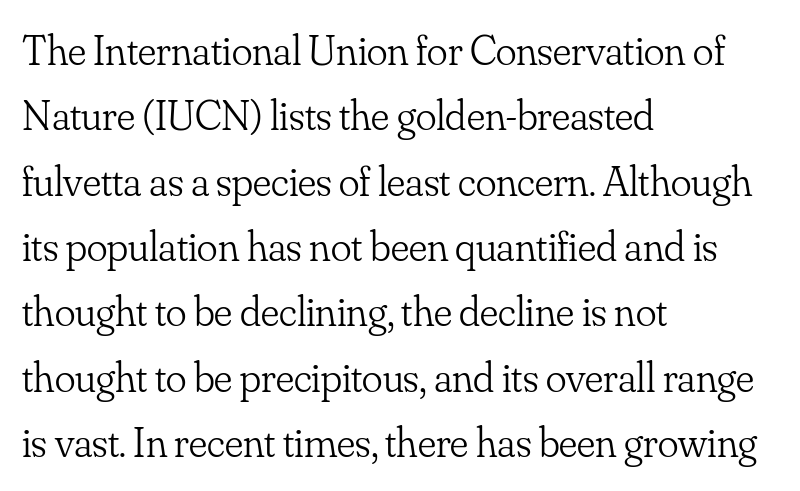
Q: Is the text bold? A: No.
Q: Is the text italic (slanted)? A: No, it is upright.
Q: Is the typeface a serif or a sans-serif typeface? A: Serif.
Q: Is the text underlined? A: No.
Q: How is the paragraph aligned? A: Left-aligned.
Q: Is the spacing between letters normal or unusually wide? A: Normal.
Q: Is the spacing between lines tight, normal or loose? A: Normal.
Q: Width (condensed, normal, or wide)? A: Normal.
Q: Stroke contrast? A: Low.
Q: x-height? A: Small.
Q: Monospaced? A: No.
